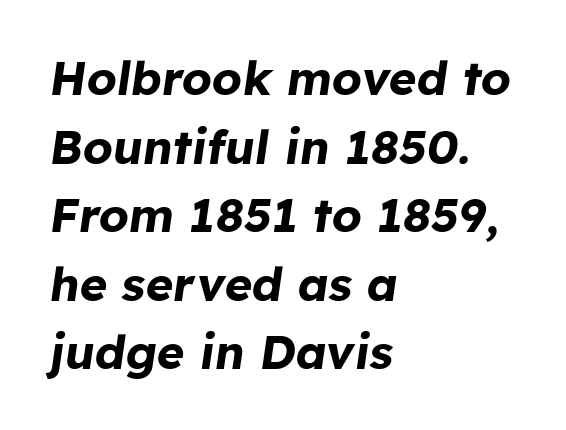
The image shows 47 px bold type, italic (leaning right); set left-aligned, normal line spacing (1.46x), normal letter spacing, not underlined; low stroke contrast and a medium x-height.
